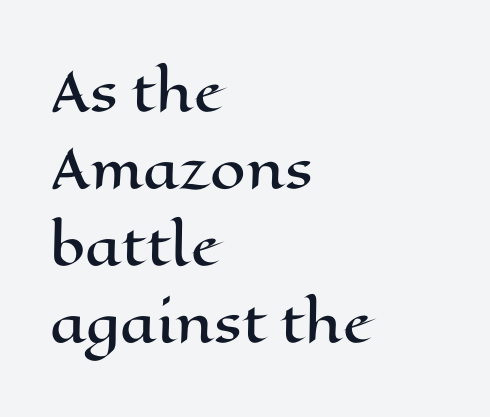
{"italic": "no", "width": "wide", "stroke_contrast": "high", "x_height": "medium", "monospaced": "no", "underline": "no", "align": "left", "line_spacing": "normal", "line_spacing_ratio": 1.51, "letter_spacing": "normal", "letter_spacing_em": 0.0, "glyph_px": 51}
